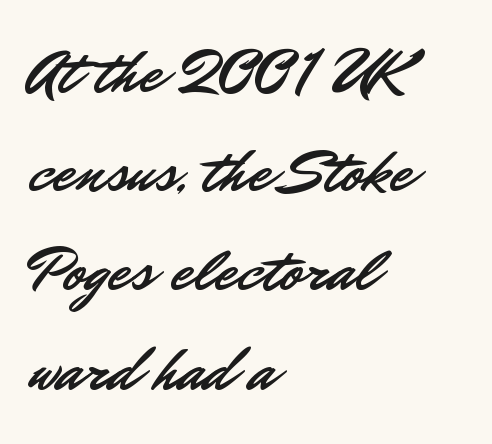
Q: Is the text italic (slanted)? A: Yes.
Q: Is the typeface a serif or a sans-serif typeface? A: Sans-serif.
Q: Is the text underlined? A: No.
Q: How is the paragraph aligned? A: Left-aligned.
Q: Is the spacing between letters normal or unusually wide? A: Normal.
Q: Is the spacing between lines tight, normal or loose? A: Normal.
Q: Width (condensed, normal, or wide)? A: Normal.
Q: Stroke contrast? A: Low.
Q: x-height? A: Small.
Q: Monospaced? A: No.
